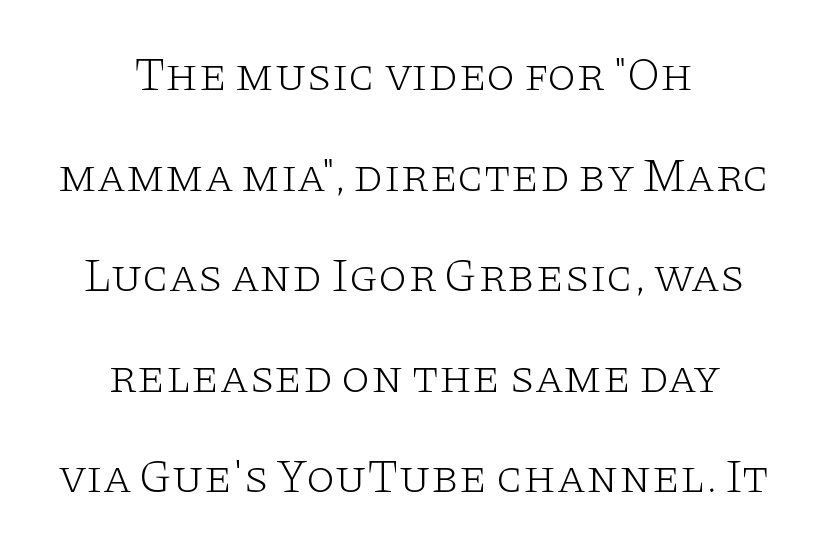
Q: Is the text bold? A: No.
Q: Is the text italic (slanted)? A: No, it is upright.
Q: Is the typeface a serif or a sans-serif typeface? A: Serif.
Q: Is the text underlined? A: No.
Q: How is the paragraph aligned? A: Centered.
Q: Is the spacing between letters normal or unusually wide? A: Normal.
Q: Is the spacing between lines tight, normal or loose? A: Loose.
Q: Width (condensed, normal, or wide)? A: Wide.
Q: Stroke contrast? A: Low.
Q: x-height? A: Large.
Q: Monospaced? A: No.
